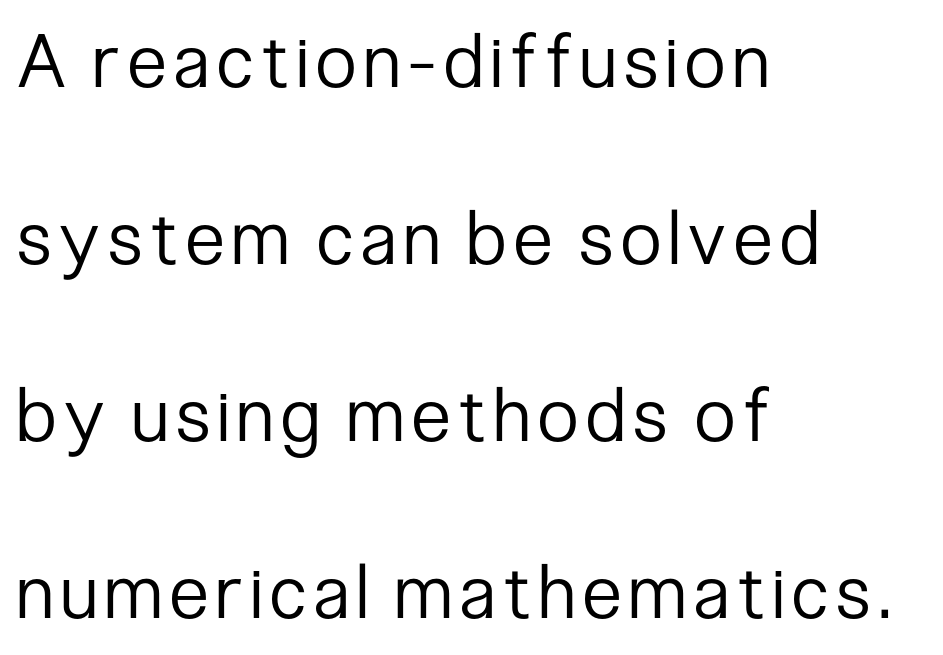
{"serif": "no", "italic": "no", "bold": "no", "weight": "regular", "width": "condensed", "stroke_contrast": "low", "x_height": "medium", "monospaced": "no", "underline": "no", "align": "left", "line_spacing": "loose", "line_spacing_ratio": 2.39, "glyph_px": 74}
